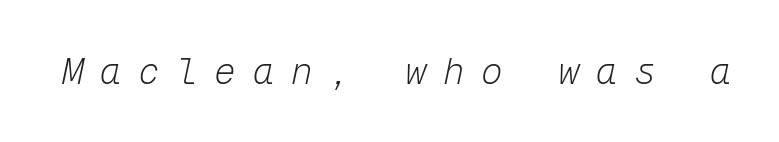
The image shows 36 px light type, italic (leaning right), monospaced; set unusually wide letter spacing (+0.46 em), not underlined; low stroke contrast and a medium x-height.
